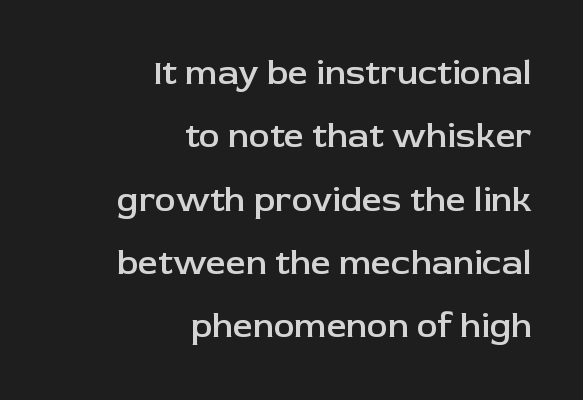
You could not count columns in this text — the font is proportionally spaced. A typesetter would mark this as roman, not italic. The letters are semibold — heavier than regular but short of a full bold. Tracking value appears to be zero — textbook default spacing. Descenders are the only things crossing below the line. Right-aligned paragraph, ragged on the left.
